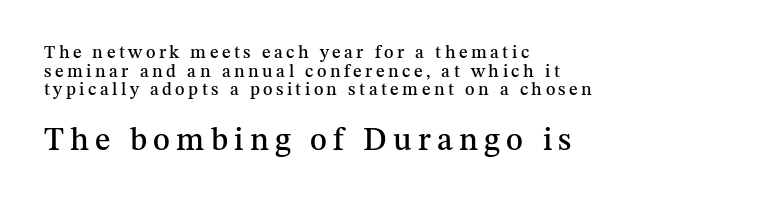
Q: Is the text italic (slanted)? A: No, it is upright.
Q: Is the typeface a serif or a sans-serif typeface? A: Serif.
Q: Is the text underlined? A: No.
Q: How is the paragraph aligned? A: Left-aligned.
Q: Is the spacing between lines tight, normal or loose? A: Tight.
Q: Which block of text is set in a larger size, the first (top) or the second (bottom)? A: The second (bottom) one.
Q: Width (condensed, normal, or wide)? A: Normal.
Q: Stroke contrast? A: Medium.
Q: x-height? A: Medium.
Q: Monospaced? A: No.
